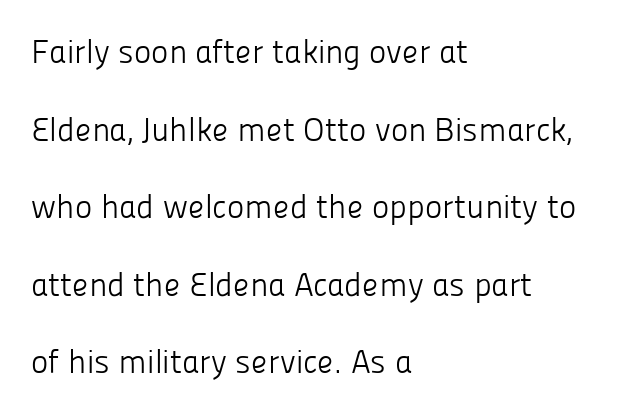
{"serif": "no", "italic": "no", "bold": "no", "weight": "light", "width": "normal", "stroke_contrast": "low", "x_height": "medium", "monospaced": "no", "underline": "no", "align": "left", "line_spacing": "loose", "line_spacing_ratio": 2.35, "letter_spacing": "normal", "letter_spacing_em": 0.0, "glyph_px": 33}
